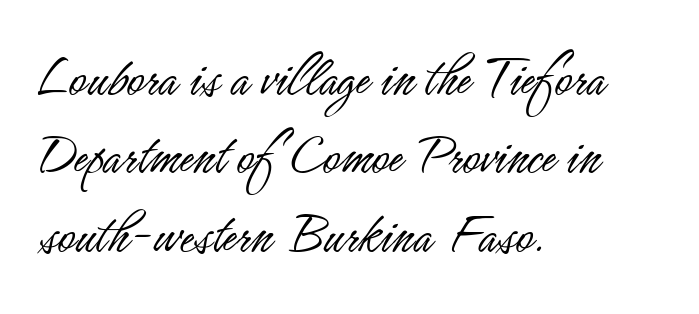
Q: Is the text bold? A: No.
Q: Is the text italic (slanted)? A: Yes.
Q: Is the typeface a serif or a sans-serif typeface? A: Sans-serif.
Q: Is the text underlined? A: No.
Q: How is the paragraph aligned? A: Left-aligned.
Q: Is the spacing between letters normal or unusually wide? A: Normal.
Q: Is the spacing between lines tight, normal or loose? A: Normal.
Q: Width (condensed, normal, or wide)? A: Condensed.
Q: Stroke contrast? A: Low.
Q: x-height? A: Small.
Q: Monospaced? A: No.
